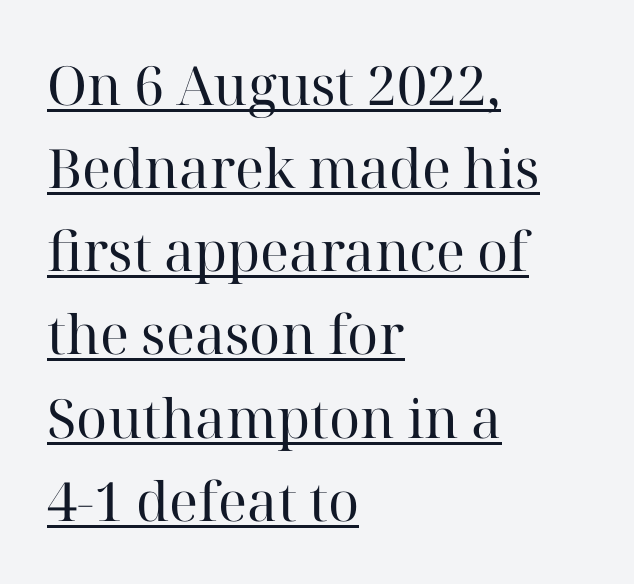
The image shows 54 px regular-weight serif type, upright; set left-aligned, normal line spacing (1.54x), normal letter spacing, underlined; high stroke contrast and a medium x-height.
